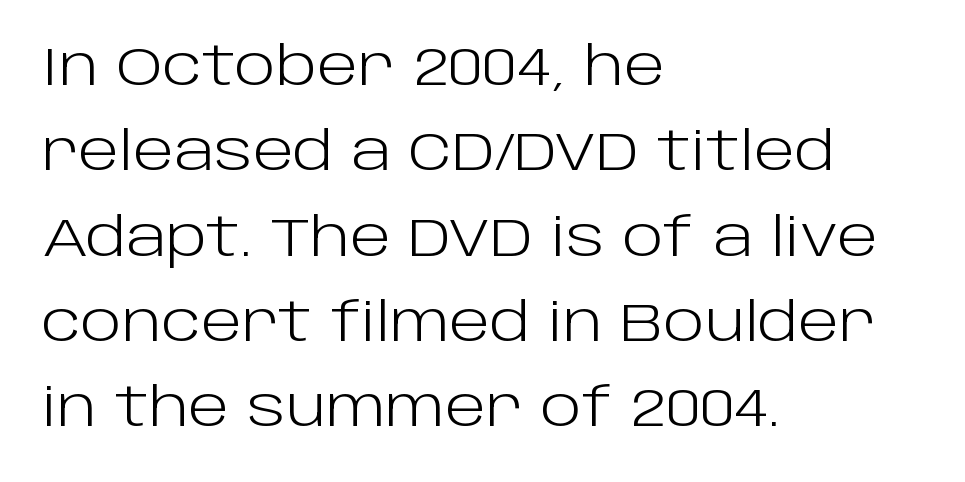
Spacing verdict: proportional, widths tailored to each character. Just letters on the line, the space beneath them empty. Line spacing here is normal. The typesetting does not lean heavy: it is not bold. The typeface chosen for these lines omits serifs.
